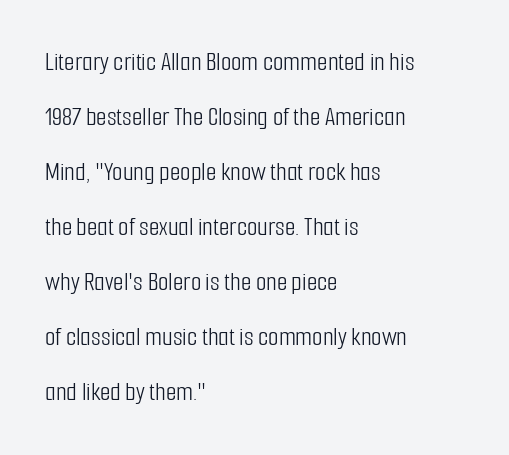
Q: Is the text bold? A: No.
Q: Is the text italic (slanted)? A: No, it is upright.
Q: Is the text underlined? A: No.
Q: How is the paragraph aligned? A: Left-aligned.
Q: Is the spacing between letters normal or unusually wide? A: Normal.
Q: Is the spacing between lines tight, normal or loose? A: Loose.
